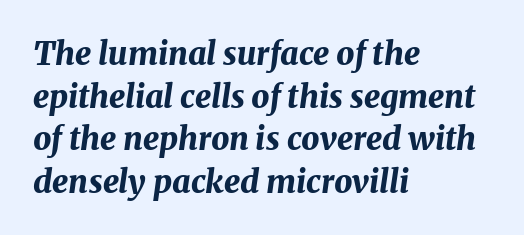
The image shows 32 px bold type, italic (leaning right); set left-aligned, normal line spacing (1.33x), normal letter spacing, not underlined; medium stroke contrast and a medium x-height.
